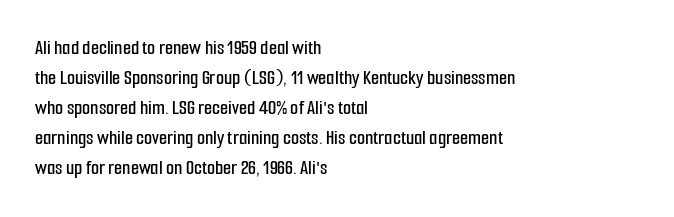
The image shows 21 px text type, upright; set left-aligned, normal line spacing (1.43x), normal letter spacing, not underlined.
